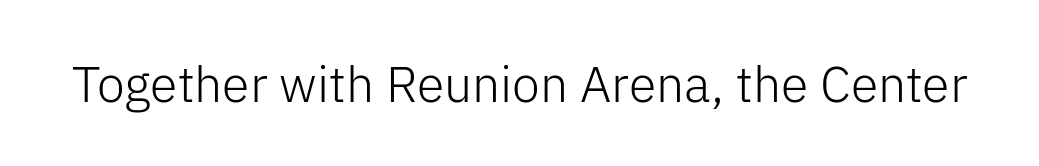
{"serif": "no", "italic": "no", "bold": "no", "weight": "light", "width": "normal", "stroke_contrast": "low", "x_height": "medium", "monospaced": "no", "underline": "no", "letter_spacing": "normal", "letter_spacing_em": 0.0, "glyph_px": 50}
